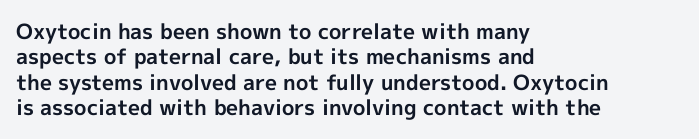
{"italic": "no", "bold": "yes", "underline": "no", "align": "left", "line_spacing_ratio": 1.21, "letter_spacing": "normal", "letter_spacing_em": 0.0, "glyph_px": 21}
